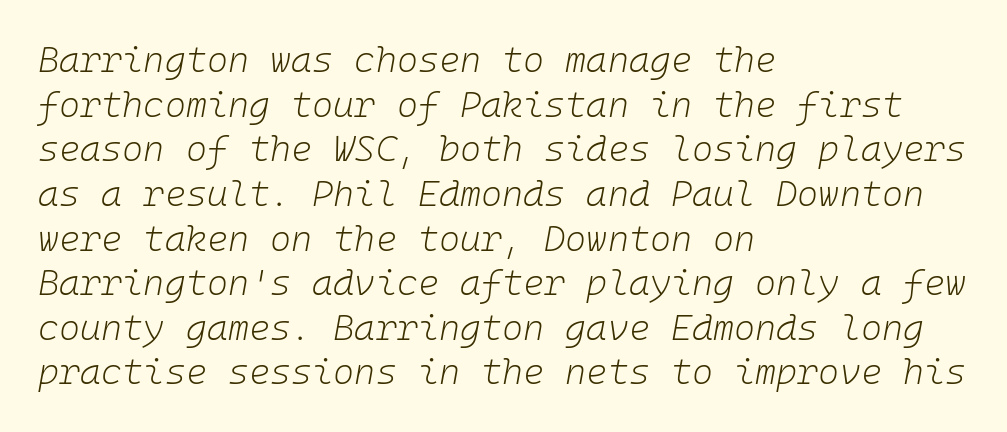
{"italic": "yes", "lean": "right", "slant_degrees": 10, "bold": "no", "weight": "light", "width": "normal", "stroke_contrast": "low", "x_height": "medium", "monospaced": "yes", "underline": "no", "align": "left", "line_spacing_ratio": 1.24, "letter_spacing": "normal", "letter_spacing_em": 0.0, "glyph_px": 36}
